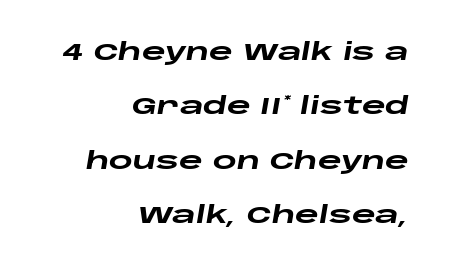
Q: Is the text bold? A: Yes.
Q: Is the text italic (slanted)? A: Yes, it leans right by about 10 degrees.
Q: Is the text underlined? A: No.
Q: How is the paragraph aligned? A: Right-aligned.
Q: Is the spacing between letters normal or unusually wide? A: Normal.
Q: Is the spacing between lines tight, normal or loose? A: Loose.
